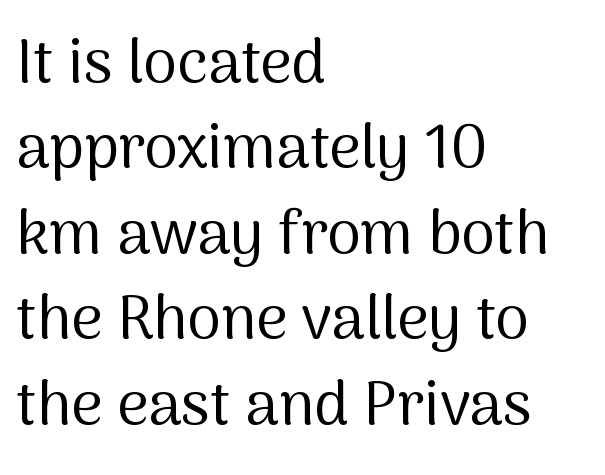
The rows are spaced the way most documents space them. Lines of text with bare space underneath. You could not count columns in this text — the font is proportionally spaced. No feet cap the strokes, marking this as sans-serif type.
